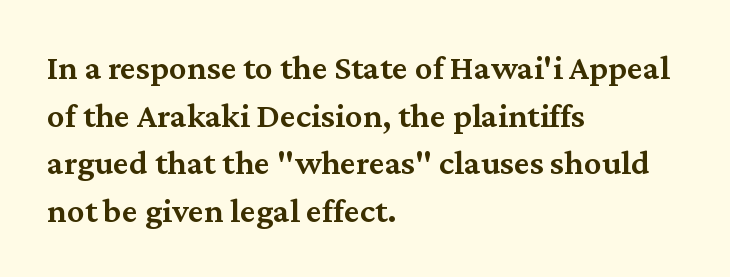
Q: Is the text bold? A: Semi-bold.
Q: Is the text italic (slanted)? A: No, it is upright.
Q: Is the typeface a serif or a sans-serif typeface? A: Serif.
Q: Is the text underlined? A: No.
Q: How is the paragraph aligned? A: Left-aligned.
Q: Is the spacing between letters normal or unusually wide? A: Normal.
Q: Is the spacing between lines tight, normal or loose? A: Normal.
Q: Width (condensed, normal, or wide)? A: Normal.
Q: Stroke contrast? A: Medium.
Q: x-height? A: Medium.
Q: Monospaced? A: No.
